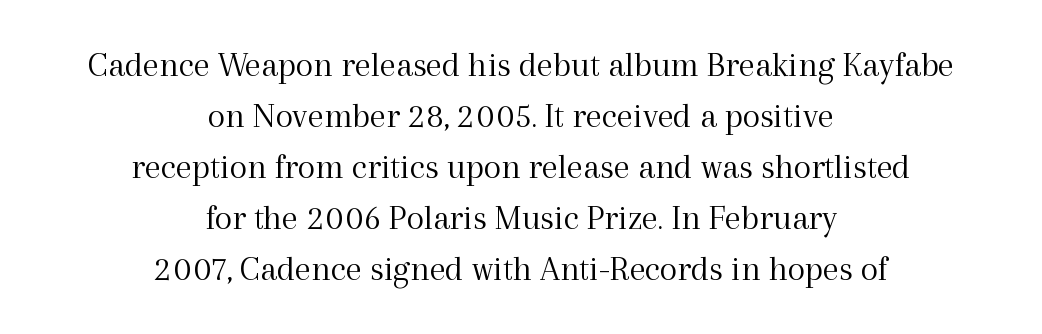
The image shows 36 px light serif type, upright; set centered, normal line spacing (1.42x), normal letter spacing, not underlined; a medium x-height.
